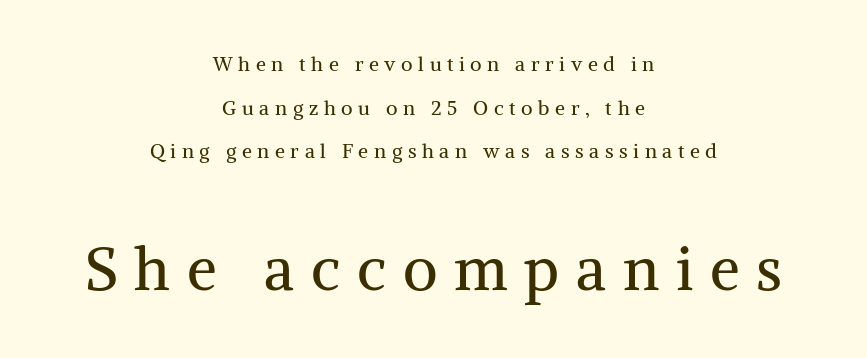
The characters display serif detailing at their extremities. Has an underline been added? It has not. Compared with a typical body face, this is equally light or lighter still. The letters stand straight up with perfectly vertical stems.
